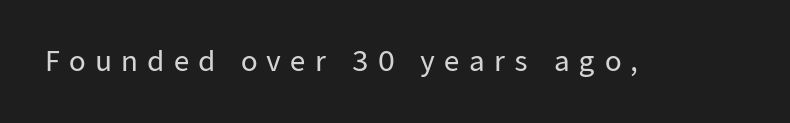
The string is rendered with underlining switched off. Characters follow at a spacing far wider than the type designer built in. When letters stand straight like this, we call the style roman or upright.
